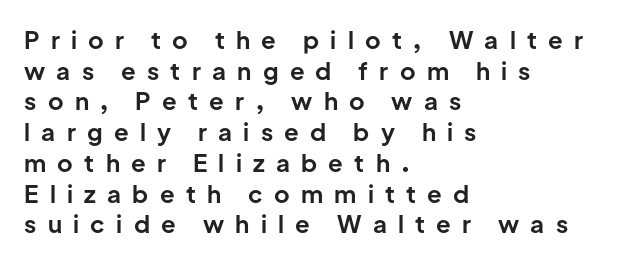
Has an underline been added? It has not. Words appear elongated and porous because spacing is wide. Typeset ragged right — the left edge is the straight one. The lettering holds an erect, upright posture throughout. Typographic density is high because the face is bold. Line spacing here is normal.
